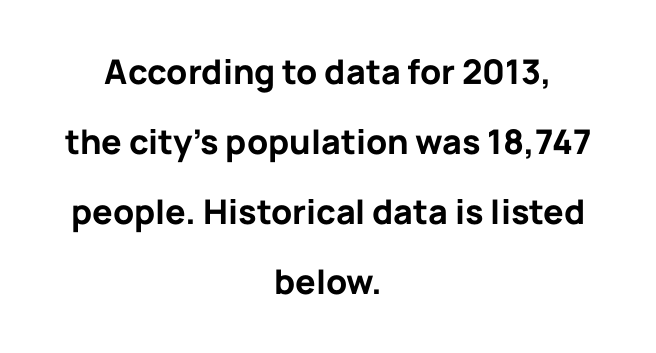
{"serif": "no", "italic": "no", "bold": "yes", "weight": "bold", "width": "normal", "stroke_contrast": "low", "x_height": "medium", "monospaced": "no", "underline": "no", "align": "center", "line_spacing": "loose", "line_spacing_ratio": 2.06, "letter_spacing": "normal", "letter_spacing_em": 0.0, "glyph_px": 34}
